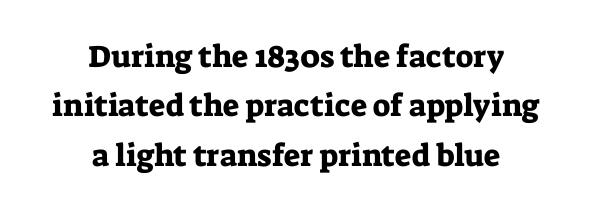
The image shows 31 px serif type, upright; set centered, normal line spacing (1.59x), normal letter spacing, not underlined; low stroke contrast and a medium x-height.
